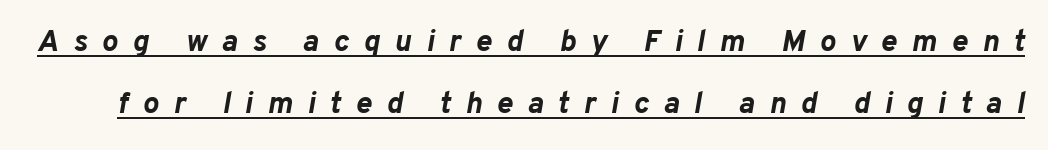
{"italic": "yes", "lean": "right", "slant_degrees": 10, "bold": "yes", "weight": "bold", "width": "normal", "stroke_contrast": "low", "x_height": "medium", "monospaced": "no", "underline": "yes", "line_spacing": "loose", "line_spacing_ratio": 2.07, "letter_spacing": "wide", "letter_spacing_em": 0.49, "glyph_px": 30}
